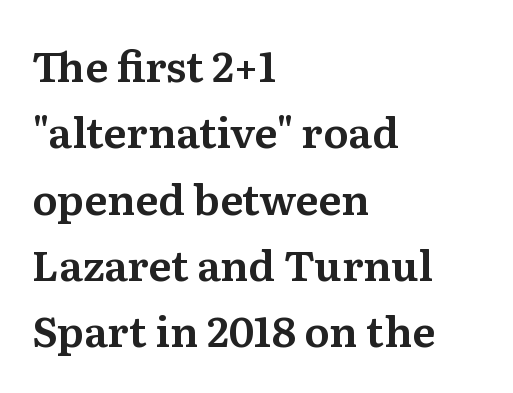
The image shows 42 px serif type, upright; set left-aligned, normal line spacing (1.58x), normal letter spacing, not underlined; medium stroke contrast and a medium x-height.
